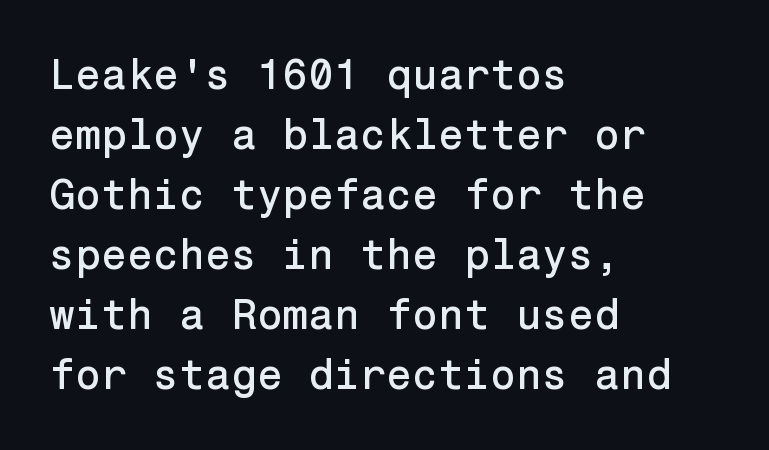
The image shows 42 px sans-serif type, upright; set left-aligned, normal line spacing (1.43x), normal letter spacing, not underlined; low stroke contrast and a medium x-height.
